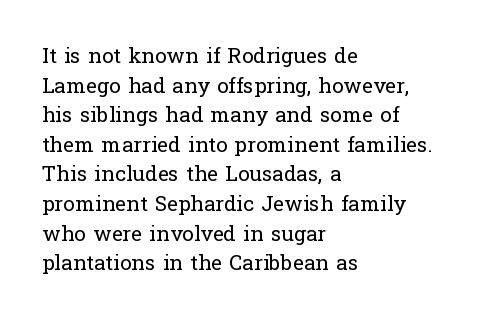
{"italic": "no", "bold": "no", "underline": "no", "align": "left", "line_spacing": "normal", "line_spacing_ratio": 1.41, "letter_spacing": "normal", "letter_spacing_em": 0.0, "glyph_px": 21}
